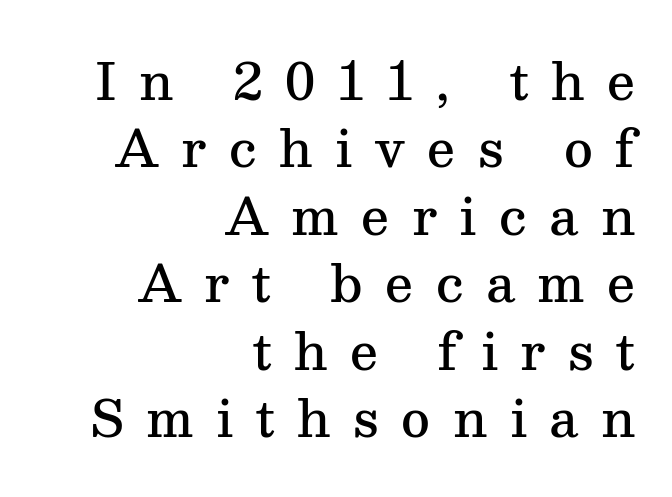
Q: Is the text bold? A: Semi-bold.
Q: Is the text italic (slanted)? A: No, it is upright.
Q: Is the typeface a serif or a sans-serif typeface? A: Serif.
Q: Is the text underlined? A: No.
Q: How is the paragraph aligned? A: Right-aligned.
Q: Is the spacing between letters normal or unusually wide? A: Unusually wide.
Q: Is the spacing between lines tight, normal or loose? A: Normal.
Q: Width (condensed, normal, or wide)? A: Normal.
Q: Stroke contrast? A: Medium.
Q: x-height? A: Medium.
Q: Monospaced? A: No.
